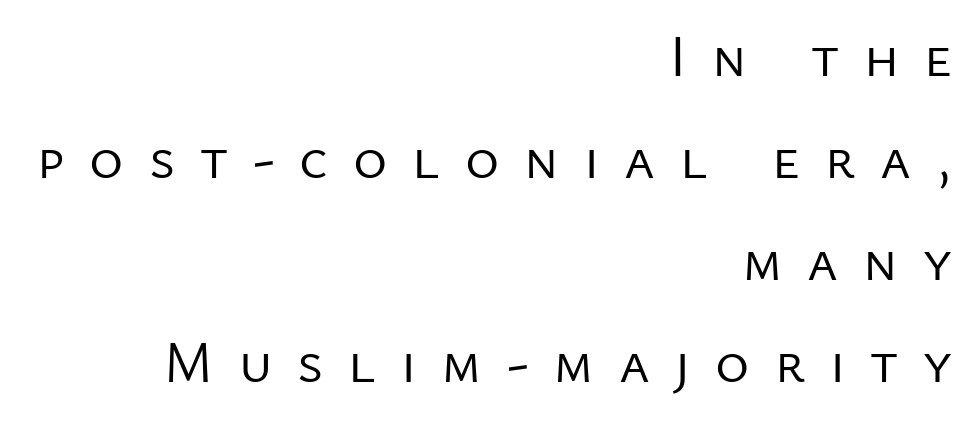
The image shows 58 px regular-weight sans-serif type, upright; set right-aligned, line spacing 1.76x, unusually wide letter spacing (+0.43 em), not underlined; low stroke contrast and a medium x-height.
